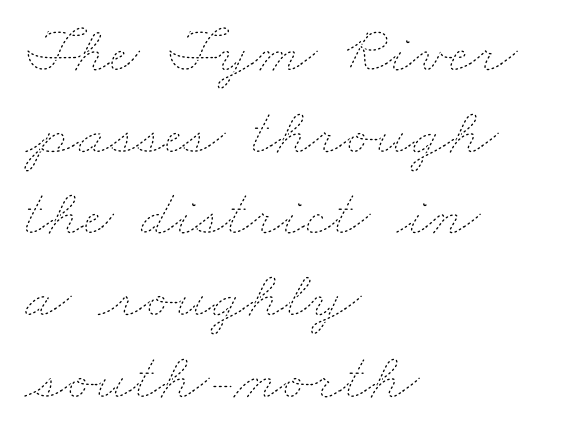
Short note: letters normally spaced. The paragraph shown leans on its left margin. Is this a fixed-width face? No — the glyphs have proportional, varying widths. The foot of each line stays bare and open. Stems here are at most as thick as an everyday book face.
